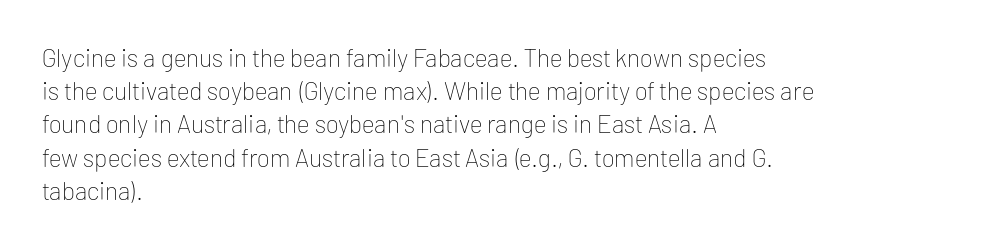
These lines sit exactly where default settings would place them. Decoration check: the copy has no underline. The typeface has the unassuming heft of standard copy or less. Horizontal alignment here is leftward, the default for most running prose.
